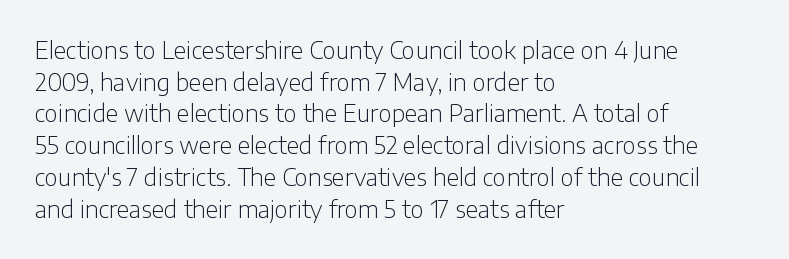
The image shows 23 px text type, upright; set left-aligned, normal line spacing (1.38x), normal letter spacing, not underlined.
